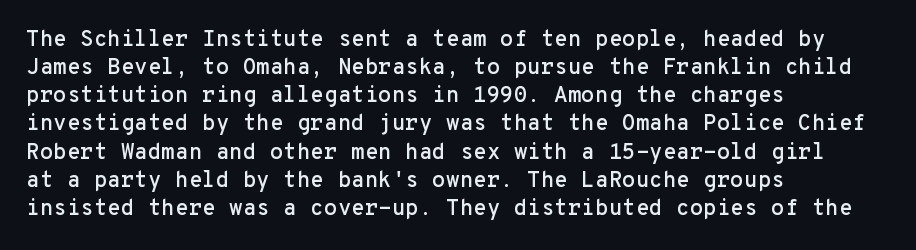
{"italic": "no", "underline": "no", "align": "left", "line_spacing": "normal", "line_spacing_ratio": 1.28, "letter_spacing": "normal", "letter_spacing_em": 0.0, "glyph_px": 22}
